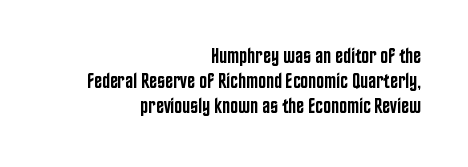
{"italic": "no", "bold": "semi", "underline": "no", "align": "right", "line_spacing_ratio": 1.2, "letter_spacing": "normal", "letter_spacing_em": 0.0, "glyph_px": 21}
